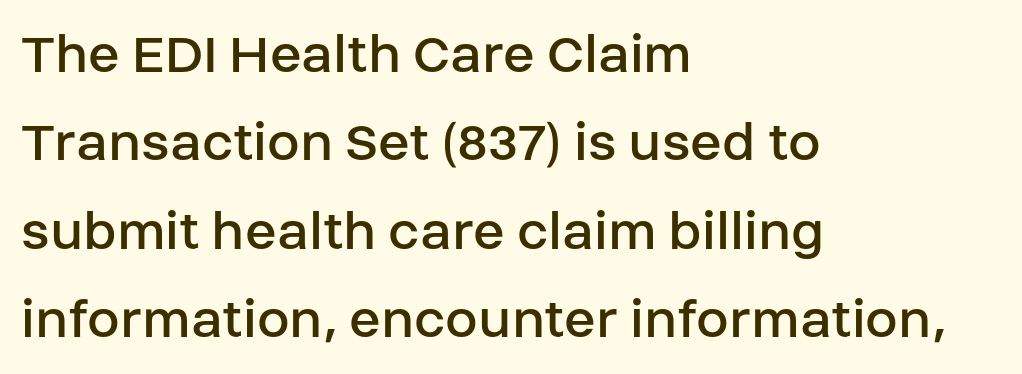
Q: Is the text bold? A: No.
Q: Is the text italic (slanted)? A: No, it is upright.
Q: Is the typeface a serif or a sans-serif typeface? A: Sans-serif.
Q: Is the text underlined? A: No.
Q: How is the paragraph aligned? A: Left-aligned.
Q: Is the spacing between letters normal or unusually wide? A: Normal.
Q: Is the spacing between lines tight, normal or loose? A: Normal.
Q: Width (condensed, normal, or wide)? A: Normal.
Q: Stroke contrast? A: Low.
Q: x-height? A: Large.
Q: Monospaced? A: No.
